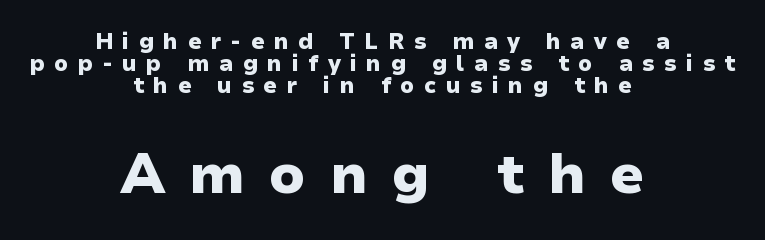
The image shows 56 px heavy sans-serif type, upright; set centered, tight line spacing (0.99x), unusually wide letter spacing (+0.43 em), not underlined; the second (bottom) block is 2.55x larger; low stroke contrast and a medium x-height.
